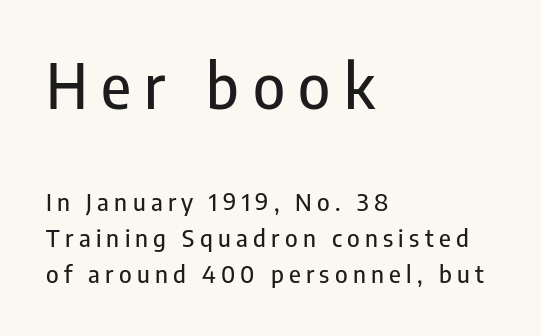
Q: Is the text italic (slanted)? A: No, it is upright.
Q: Is the typeface a serif or a sans-serif typeface? A: Sans-serif.
Q: Is the text underlined? A: No.
Q: How is the paragraph aligned? A: Left-aligned.
Q: Is the spacing between letters normal or unusually wide? A: Unusually wide.
Q: Is the spacing between lines tight, normal or loose? A: Normal.
Q: Which block of text is set in a larger size, the first (top) or the second (bottom)? A: The first (top) one.
Q: Width (condensed, normal, or wide)? A: Condensed.
Q: Stroke contrast? A: Low.
Q: x-height? A: Medium.
Q: Monospaced? A: No.
